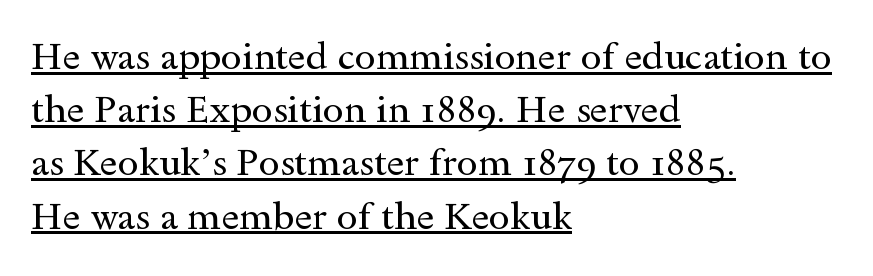
{"serif": "yes", "italic": "no", "bold": "no", "weight": "regular", "width": "wide", "x_height": "small", "monospaced": "no", "underline": "yes", "align": "left", "line_spacing": "normal", "line_spacing_ratio": 1.4, "letter_spacing": "normal", "letter_spacing_em": 0.0, "glyph_px": 38}
